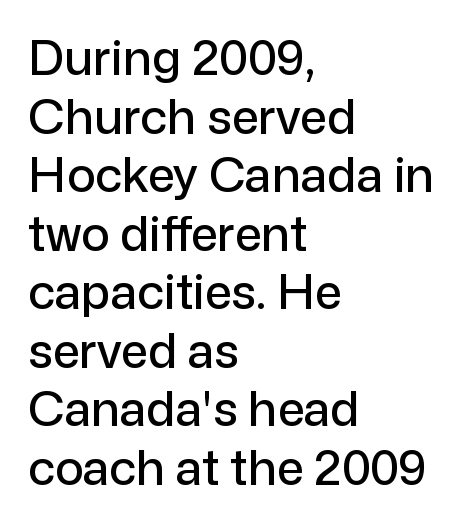
Q: Is the text italic (slanted)? A: No, it is upright.
Q: Is the typeface a serif or a sans-serif typeface? A: Sans-serif.
Q: Is the text underlined? A: No.
Q: How is the paragraph aligned? A: Left-aligned.
Q: Is the spacing between letters normal or unusually wide? A: Normal.
Q: Width (condensed, normal, or wide)? A: Normal.
Q: Stroke contrast? A: Low.
Q: x-height? A: Medium.
Q: Monospaced? A: No.
